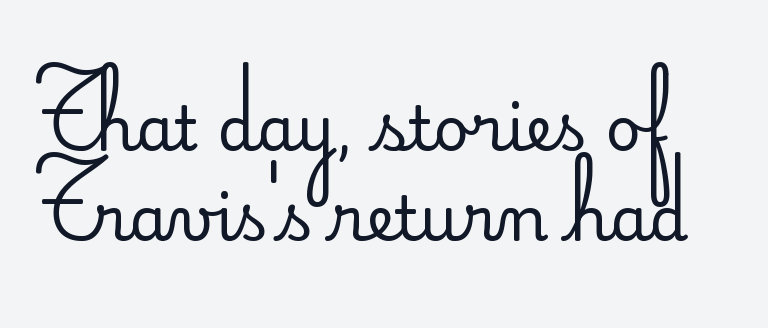
{"serif": "no", "italic": "no", "bold": "no", "weight": "regular", "width": "normal", "stroke_contrast": "low", "x_height": "small", "monospaced": "no", "underline": "no", "line_spacing": "normal", "line_spacing_ratio": 1.45, "letter_spacing": "normal", "letter_spacing_em": 0.0, "glyph_px": 62}
